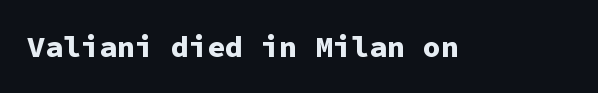
The image shows 30 px bold sans-serif type, upright, monospaced; set normal letter spacing, not underlined; low stroke contrast and a medium x-height.
